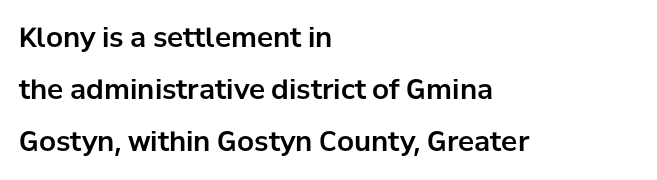
Q: Is the text italic (slanted)? A: No, it is upright.
Q: Is the text underlined? A: No.
Q: How is the paragraph aligned? A: Left-aligned.
Q: Is the spacing between letters normal or unusually wide? A: Normal.
Q: Is the spacing between lines tight, normal or loose? A: Loose.
